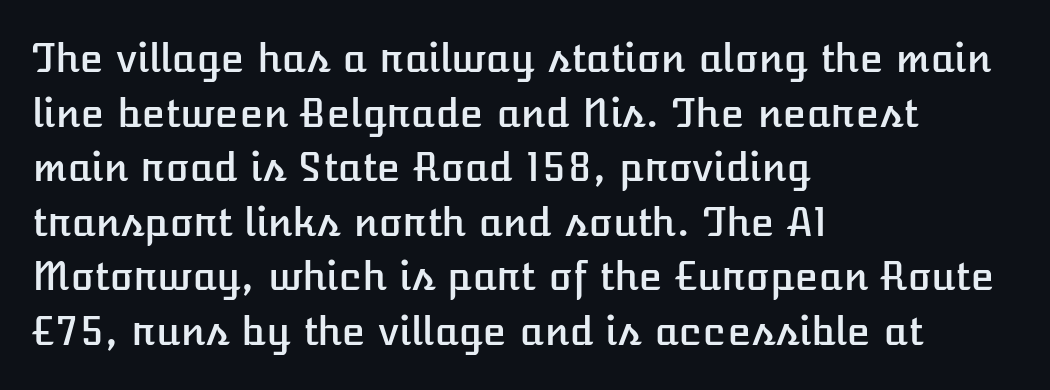
{"italic": "no", "width": "normal", "stroke_contrast": "low", "x_height": "medium", "monospaced": "no", "underline": "no", "align": "left", "line_spacing": "normal", "line_spacing_ratio": 1.4, "letter_spacing": "normal", "letter_spacing_em": 0.0, "glyph_px": 39}
